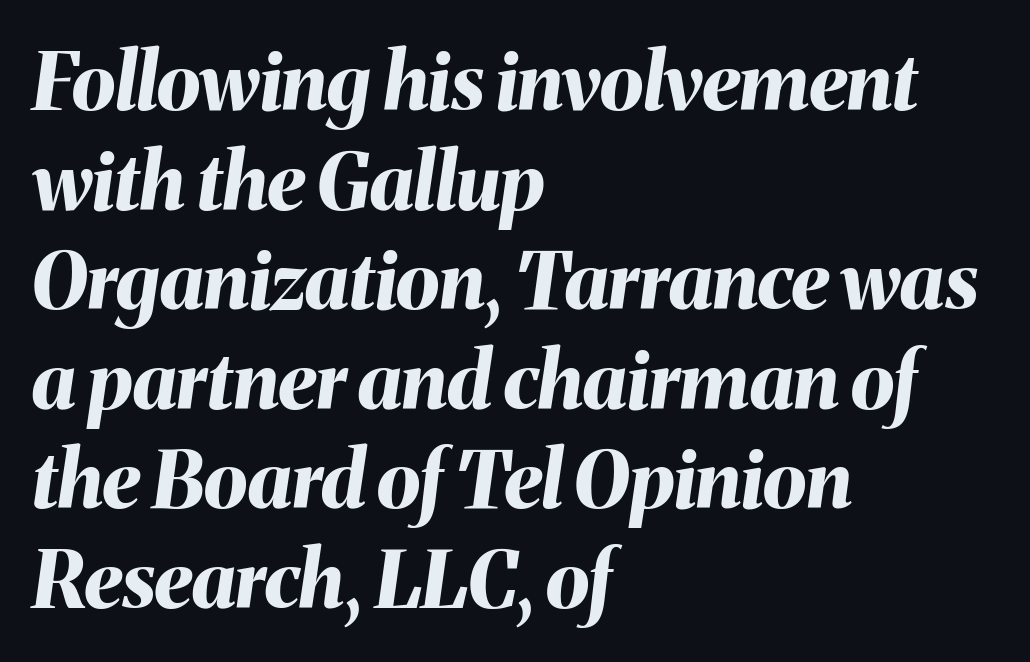
{"italic": "yes", "lean": "right", "slant_degrees": 8, "bold": "yes", "weight": "bold", "width": "normal", "stroke_contrast": "medium", "x_height": "medium", "monospaced": "no", "underline": "no", "align": "left", "line_spacing": "normal", "line_spacing_ratio": 1.26, "letter_spacing": "normal", "letter_spacing_em": 0.0, "glyph_px": 79}
